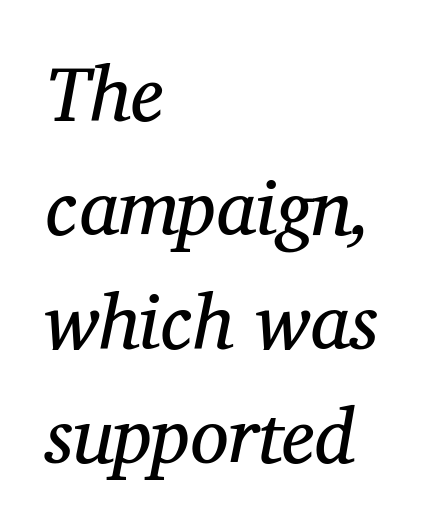
{"serif": "yes", "italic": "yes", "lean": "right", "slant_degrees": 12, "bold": "no", "weight": "regular", "width": "normal", "stroke_contrast": "medium", "x_height": "medium", "monospaced": "no", "underline": "no", "align": "left", "line_spacing": "normal", "line_spacing_ratio": 1.48, "letter_spacing": "normal", "letter_spacing_em": 0.0, "glyph_px": 77}
